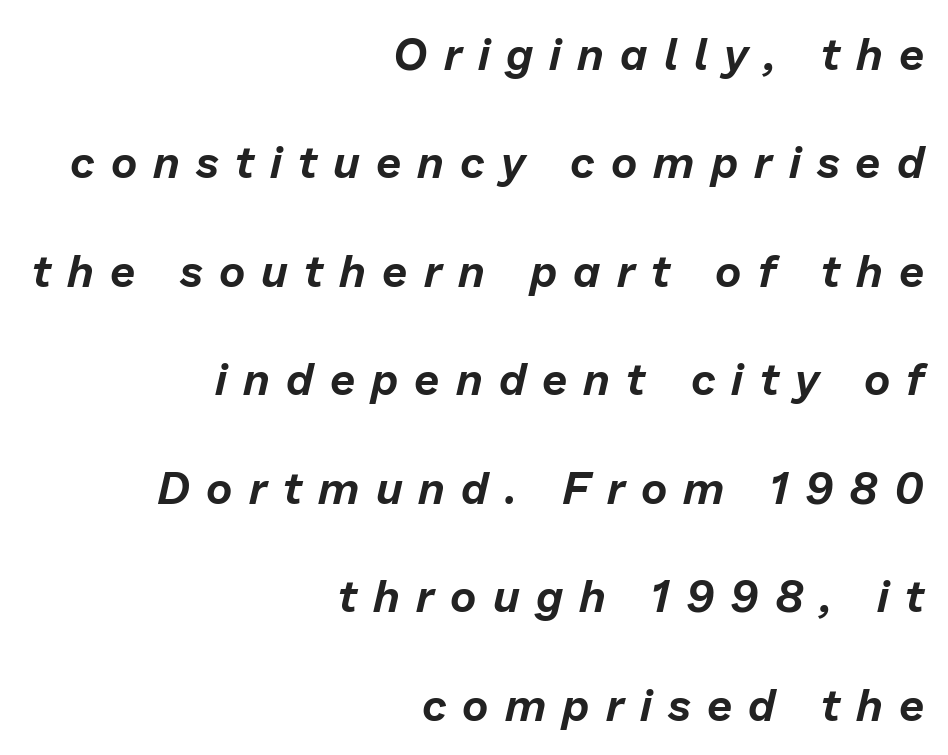
{"italic": "yes", "lean": "right", "slant_degrees": 13, "width": "normal", "stroke_contrast": "low", "x_height": "medium", "monospaced": "no", "underline": "no", "align": "right", "line_spacing": "loose", "line_spacing_ratio": 2.41, "letter_spacing": "wide", "letter_spacing_em": 0.36, "glyph_px": 45}
